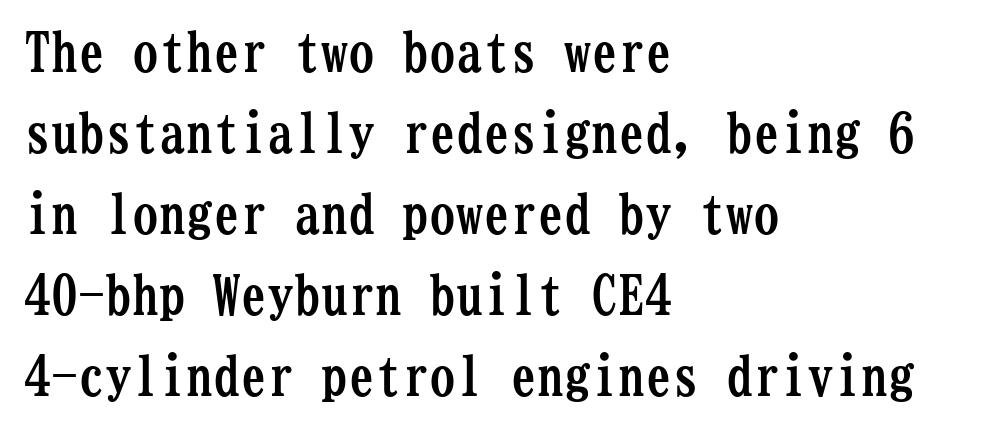
The image shows 54 px semibold, condensed serif type, upright, monospaced; set left-aligned, normal line spacing (1.5x), normal letter spacing, not underlined; low stroke contrast and a medium x-height.
